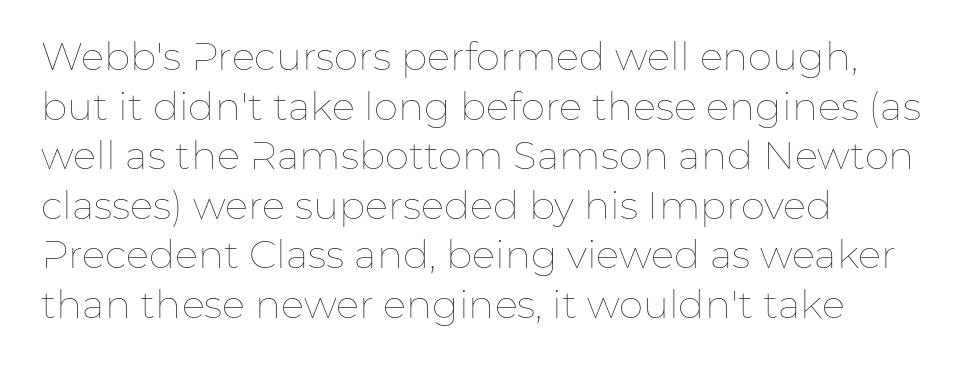
Q: Is the text bold? A: No.
Q: Is the text italic (slanted)? A: No, it is upright.
Q: Is the text underlined? A: No.
Q: How is the paragraph aligned? A: Left-aligned.
Q: Is the spacing between letters normal or unusually wide? A: Normal.
Q: Is the spacing between lines tight, normal or loose? A: Normal.
Q: Width (condensed, normal, or wide)? A: Normal.
Q: Stroke contrast? A: Low.
Q: x-height? A: Medium.
Q: Monospaced? A: No.
